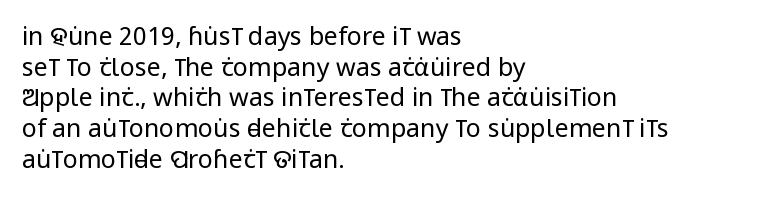
{"italic": "no", "bold": "no", "underline": "no", "align": "left", "line_spacing_ratio": 1.23, "letter_spacing": "normal", "letter_spacing_em": 0.0, "glyph_px": 25}
